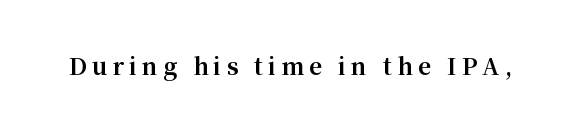
{"italic": "no", "bold": "yes", "underline": "no", "letter_spacing": "wide", "letter_spacing_em": 0.22, "glyph_px": 23}
